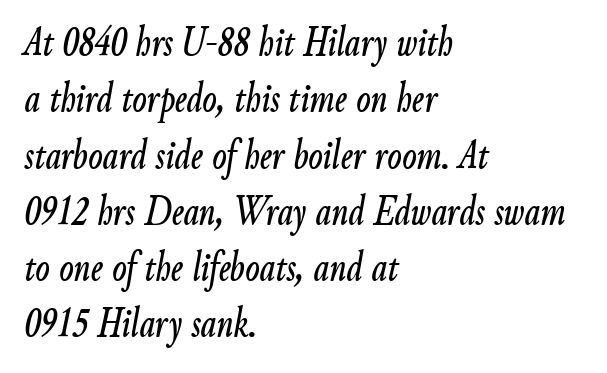
Q: Is the text italic (slanted)? A: Yes, it leans right by about 9 degrees.
Q: Is the text underlined? A: No.
Q: How is the paragraph aligned? A: Left-aligned.
Q: Is the spacing between letters normal or unusually wide? A: Normal.
Q: Is the spacing between lines tight, normal or loose? A: Normal.
Q: Width (condensed, normal, or wide)? A: Condensed.
Q: Stroke contrast? A: Low.
Q: x-height? A: Small.
Q: Monospaced? A: No.
